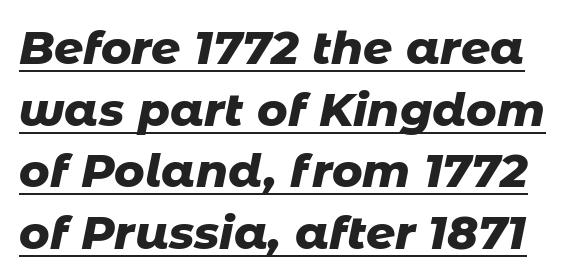
Emphasis is given by a line drawn under the lettering. What stands out about the letter spacing? Nothing — it is the standard amount. Summary of vertical rhythm: regular, with standard interline spacing. A full-strength bold gives these letters their thick strokes. Emphasis-style slanted type is in use. Think of a printed novel: that variable character pitch is what you see here.
